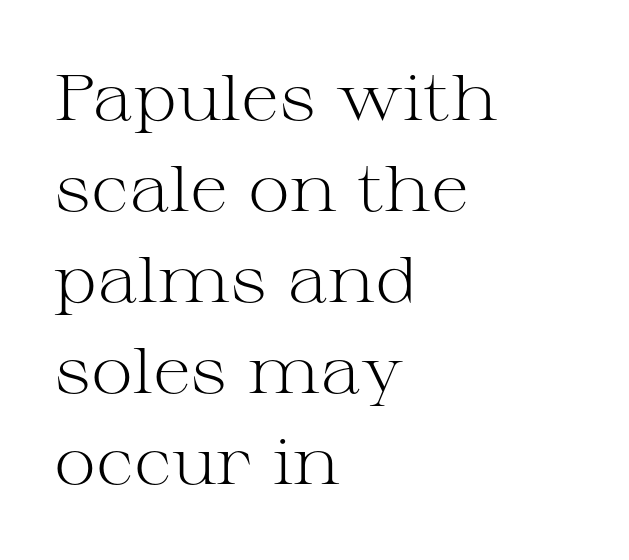
The image shows 64 px light, wide serif type, upright; set left-aligned, normal line spacing (1.42x), normal letter spacing, not underlined; medium stroke contrast and a medium x-height.
